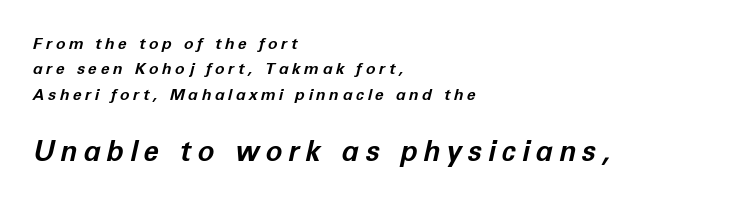
{"italic": "yes", "lean": "right", "slant_degrees": 12, "bold": "yes", "weight": "bold", "width": "normal", "stroke_contrast": "low", "x_height": "medium", "monospaced": "no", "underline": "no", "align": "left", "line_spacing": "normal", "line_spacing_ratio": 1.59, "letter_spacing": "wide", "letter_spacing_em": 0.22, "larger_block": "second", "size_ratio": 1.75, "glyph_px": 28}
